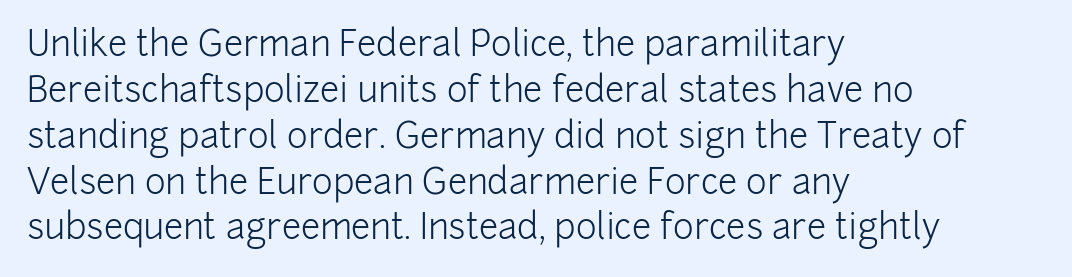
A roman cut, with each character standing at attention. The font family rendered here belongs to the sans-serif group. Here the designer chose a conventional face with non-uniform glyph widths. Honestly, there is no underline to notice here at all. Unbolded letterforms with no extra heft.
